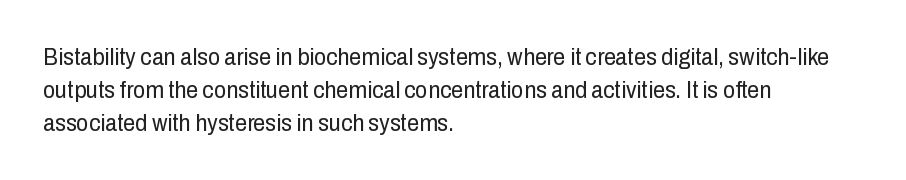
These lines stack with their left ends in a neat column. Letters rest on an invisible, unmarked baseline. The lines sit at an ordinary, default distance from one another. The type sits square on the baseline with zero lean. No letter is thick-stroked: the sample isn't bold. Default kerning and tracking; the words read as compact shapes.
